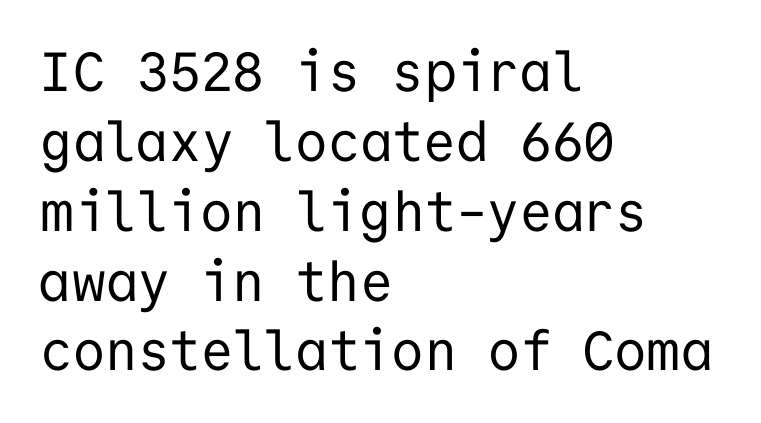
Q: Is the text bold? A: No.
Q: Is the text italic (slanted)? A: No, it is upright.
Q: Is the typeface a serif or a sans-serif typeface? A: Sans-serif.
Q: Is the text underlined? A: No.
Q: How is the paragraph aligned? A: Left-aligned.
Q: Is the spacing between letters normal or unusually wide? A: Normal.
Q: Is the spacing between lines tight, normal or loose? A: Normal.
Q: Width (condensed, normal, or wide)? A: Normal.
Q: Stroke contrast? A: Low.
Q: x-height? A: Medium.
Q: Monospaced? A: Yes.
